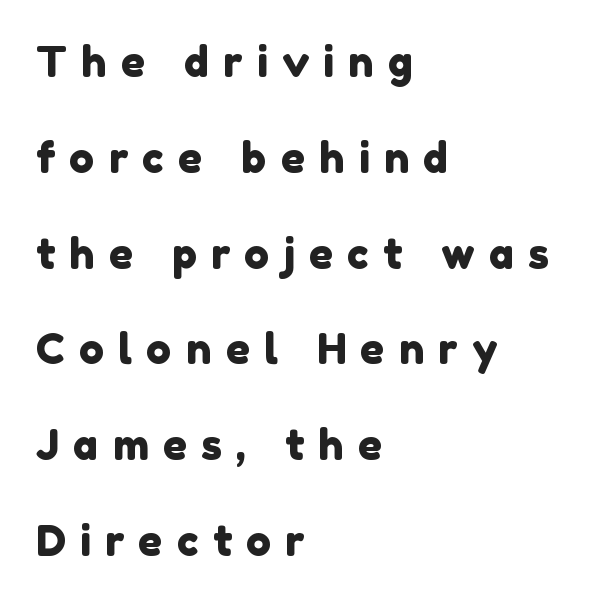
Q: Is the typeface a serif or a sans-serif typeface? A: Sans-serif.
Q: Is the text underlined? A: No.
Q: How is the paragraph aligned? A: Left-aligned.
Q: Is the spacing between letters normal or unusually wide? A: Unusually wide.
Q: Is the spacing between lines tight, normal or loose? A: Loose.
Q: Width (condensed, normal, or wide)? A: Normal.
Q: x-height? A: Medium.
Q: Monospaced? A: No.
